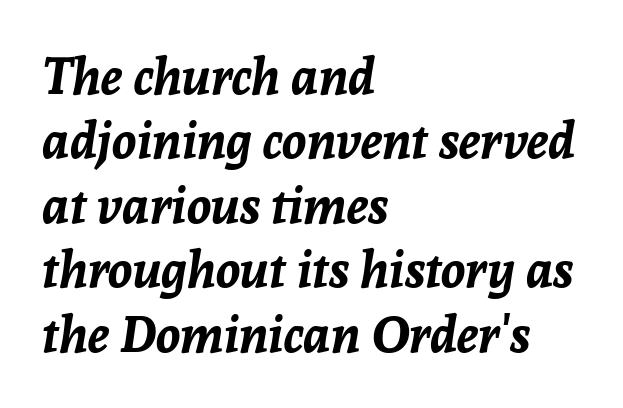
Underlining? Definitely not there. Does the lettering tilt? It does — this is italic. Do the characters align in a grid? No, the font is proportional. Students, observe: this is what conventionally led text looks like.
